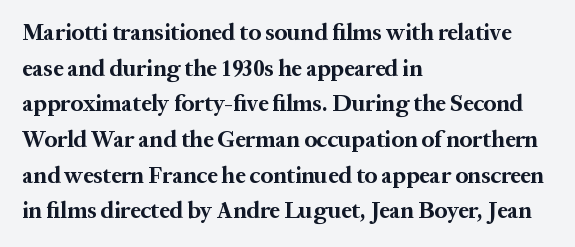
Is the block centered? No — it sits flush against the left margin. A full-strength bold gives these letters their thick strokes. The zone under the glyphs is completely vacant. This sample uses an upright cut, with every glyph sitting square on the baseline. The passage shown has conventional tracking throughout. The line-height multiplier appears to be the usual default.
